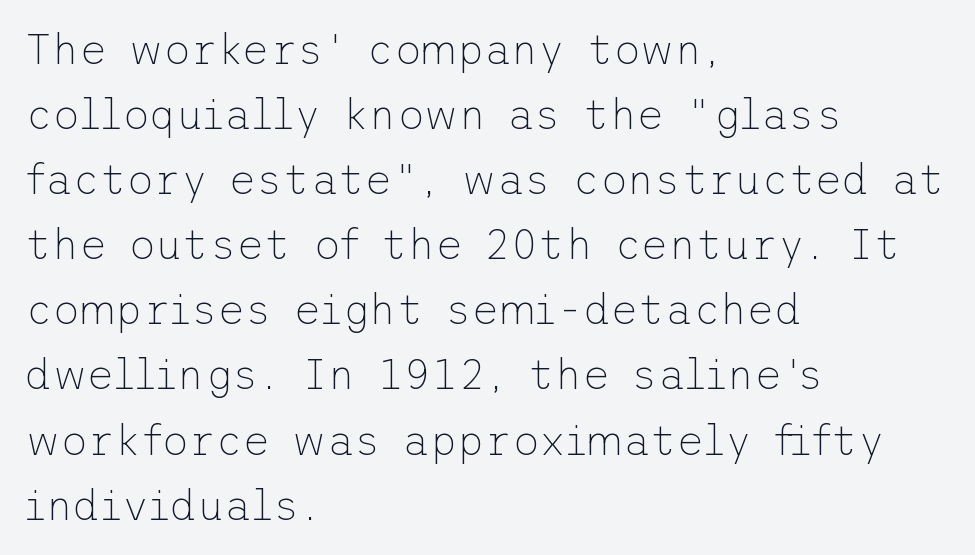
{"serif": "no", "italic": "no", "bold": "no", "weight": "thin", "width": "normal", "stroke_contrast": "low", "x_height": "medium", "underline": "no", "align": "left", "line_spacing": "normal", "line_spacing_ratio": 1.55, "letter_spacing": "normal", "letter_spacing_em": 0.0, "glyph_px": 42}
